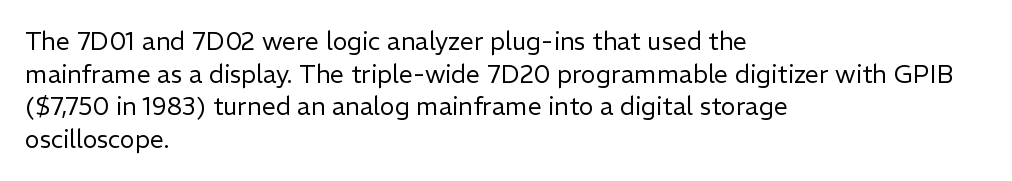
The image shows 25 px text type, upright; set left-aligned, normal line spacing (1.31x), normal letter spacing, not underlined.
